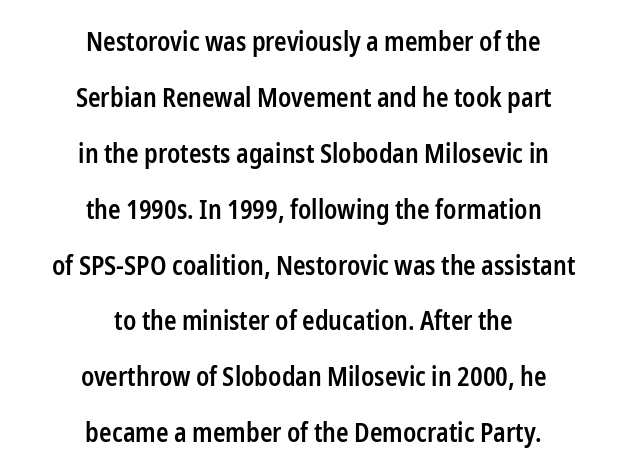
Q: Is the text bold? A: Semi-bold.
Q: Is the text italic (slanted)? A: No, it is upright.
Q: Is the text underlined? A: No.
Q: How is the paragraph aligned? A: Centered.
Q: Is the spacing between letters normal or unusually wide? A: Normal.
Q: Is the spacing between lines tight, normal or loose? A: Loose.
